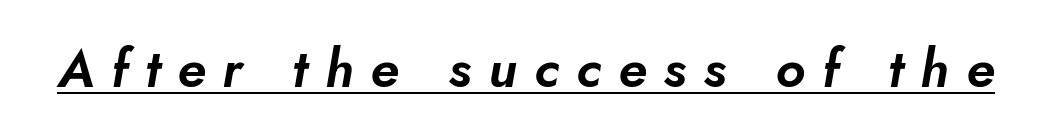
Q: Is the text italic (slanted)? A: Yes, it leans right by about 5 degrees.
Q: Is the text underlined? A: Yes.
Q: Is the spacing between letters normal or unusually wide? A: Unusually wide.
Q: Width (condensed, normal, or wide)? A: Normal.
Q: Stroke contrast? A: Low.
Q: x-height? A: Small.
Q: Monospaced? A: No.
